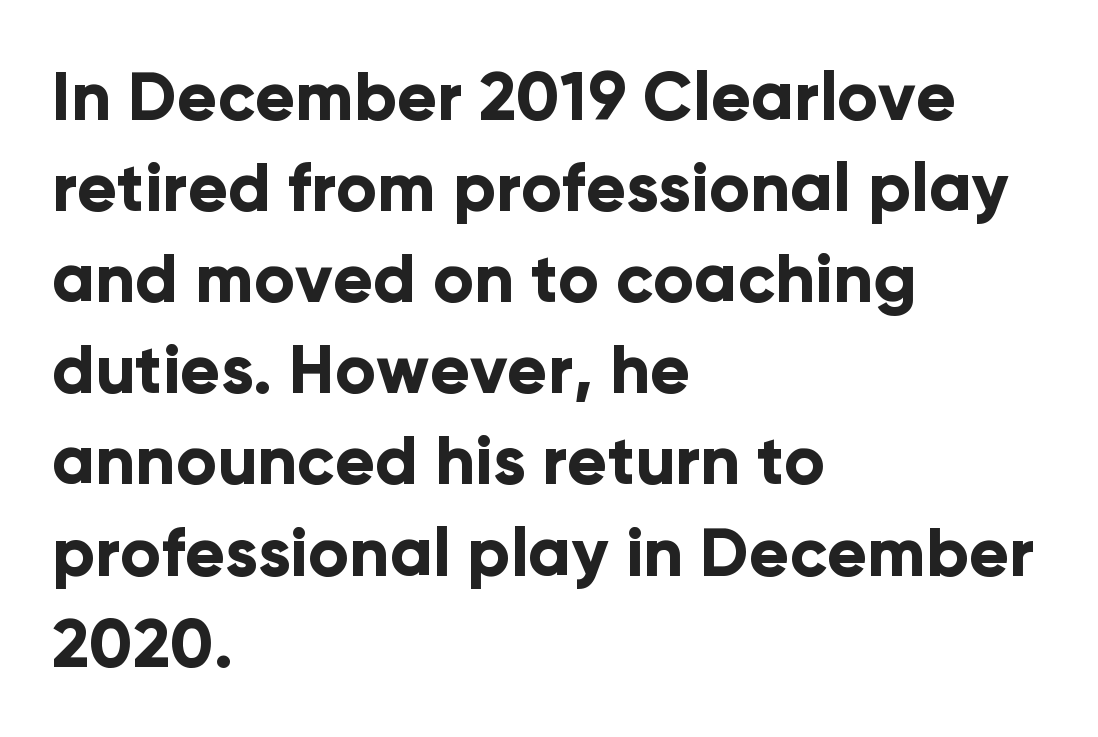
Does the weight exceed regular? Yes, all the way to bold. In terms of letterspacing, this is plain default setting. The rendering shows plain stroke endings on the letterforms — a sans-serif design. Proportional: the letters do not fall into vertical columns.
